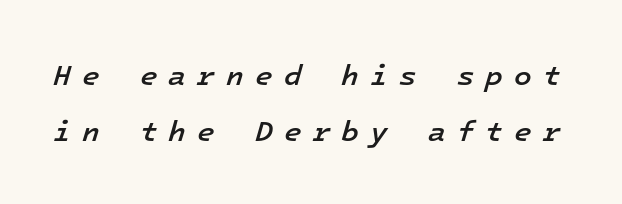
Underline: absent. The block of text is sparse from top to bottom, with ample space between rows. As a designer I'd log this as weight 600, semibold. These lines are rendered in a fixed-pitch font.
